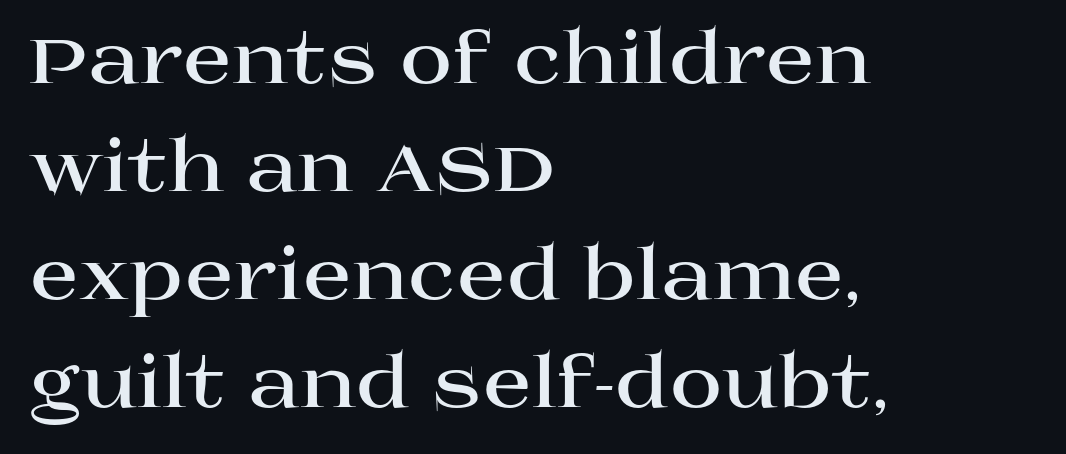
{"serif": "yes", "italic": "no", "bold": "yes", "weight": "bold", "width": "wide", "stroke_contrast": "high", "x_height": "large", "monospaced": "no", "underline": "no", "align": "left", "line_spacing": "normal", "line_spacing_ratio": 1.5, "letter_spacing": "normal", "letter_spacing_em": 0.0, "glyph_px": 72}
